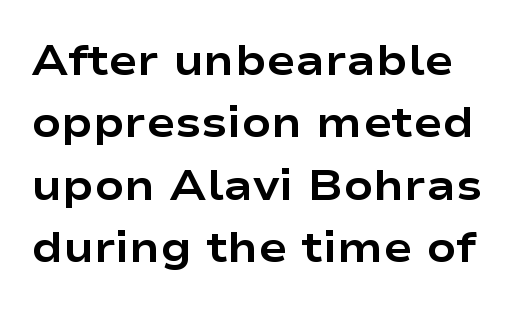
Strong, thick strokes mark this as bold type. Varying glyph widths throughout — classic text-font behaviour. Serifs: no, the terminals of the letterforms are clean. Italic: no, the glyphs are upright roman. In terms of leading, this rendering sits right in the middle. Compared with typical body copy, the letter spacing here is the same.
